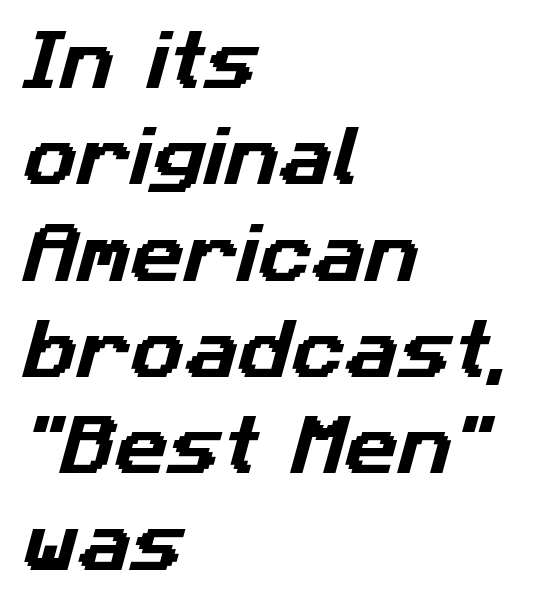
Reading down the column, the eye jumps a familiar distance to each next line. I'd call this a sans setting — the letters go barefoot. Is the letter spacing exaggerated? No — it looks like the ordinary default. The passage shown is typed in a proportional face where columns would drift. Just letters on the line, the space beneath them empty.
